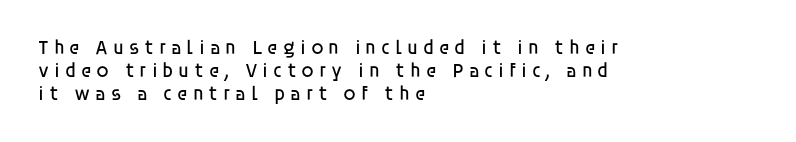
The type is letterspaced generously, with wide tracking. Vertical spacing — tight. Each row of text sits above clean, open space. In CSS terms this would be text-align: left. Bold? No — there's no thickening of the strokes.
